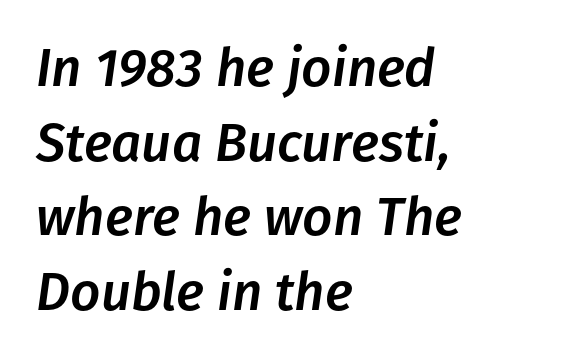
The image shows 53 px text type, italic (leaning right); set left-aligned, normal line spacing (1.41x), normal letter spacing, not underlined; low stroke contrast and a medium x-height.
